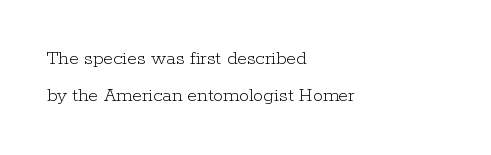
{"italic": "no", "bold": "no", "underline": "no", "align": "left", "line_spacing_ratio": 1.84, "letter_spacing": "normal", "letter_spacing_em": 0.0, "glyph_px": 20}
